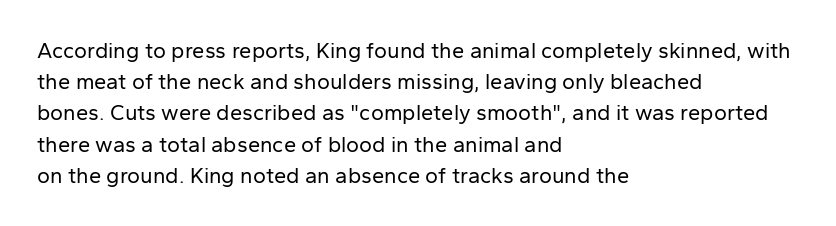
{"italic": "no", "bold": "no", "underline": "no", "align": "left", "line_spacing": "normal", "line_spacing_ratio": 1.42, "letter_spacing": "normal", "letter_spacing_em": 0.0, "glyph_px": 22}
